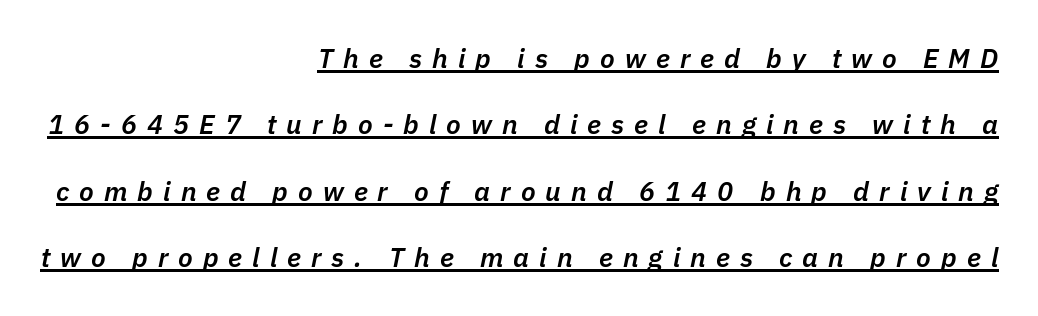
Q: Is the text bold? A: Semi-bold.
Q: Is the text italic (slanted)? A: Yes, it leans right by about 11 degrees.
Q: Is the text underlined? A: Yes.
Q: How is the paragraph aligned? A: Right-aligned.
Q: Is the spacing between letters normal or unusually wide? A: Unusually wide.
Q: Is the spacing between lines tight, normal or loose? A: Loose.
